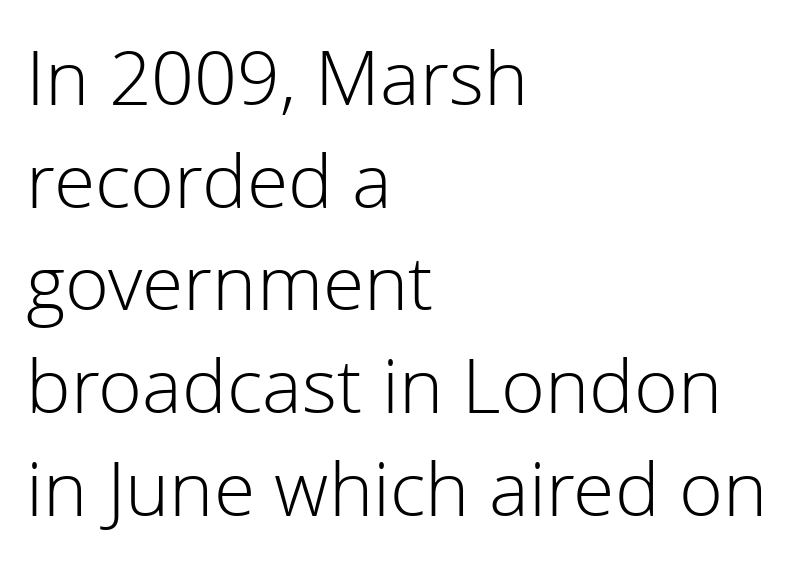
A typesetter would call this proportional, since set widths differ per character. Lines of text with bare space underneath. A sans-serif font was chosen for this passage. The letters look calm and open, with moderate or lighter stems. If you measured baseline to baseline, you'd find a middling distance. Do the letters lean? They stand straight.
